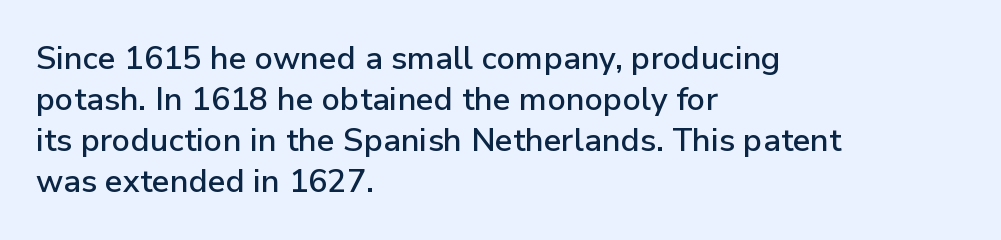
Reading down the block, your eye returns to a fixed left position each line. The rendering shows plain stroke endings on the letterforms — a sans-serif design. The passage shown is typed in a proportional face where columns would drift. It's the straight-up-and-down kind of type.
